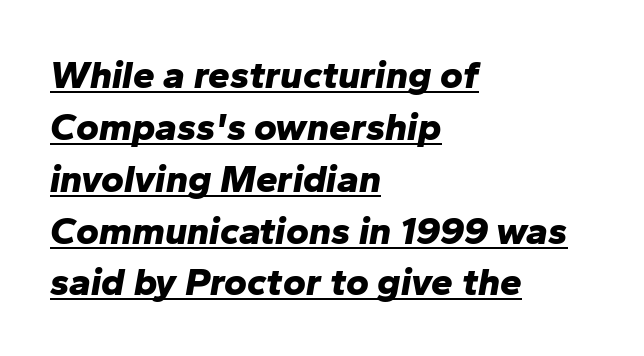
In terms of letterspacing, this is plain default setting. Is the type bold? Yes — the strokes are clearly thick and heavy. Compared with undecorated copy, this sample adds a rule below the words. The vertical gap from one line to the next is medium. Visually the block forms a straight wall on the left and a jagged coastline on the right. Proportional: the letters do not fall into vertical columns.
